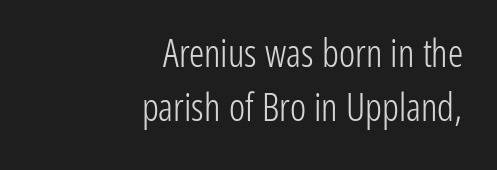
Q: Is the text bold? A: No.
Q: Is the text italic (slanted)? A: No, it is upright.
Q: Is the typeface a serif or a sans-serif typeface? A: Sans-serif.
Q: Is the text underlined? A: No.
Q: How is the paragraph aligned? A: Right-aligned.
Q: Is the spacing between letters normal or unusually wide? A: Normal.
Q: Is the spacing between lines tight, normal or loose? A: Normal.
Q: Width (condensed, normal, or wide)? A: Condensed.
Q: Stroke contrast? A: Low.
Q: x-height? A: Medium.
Q: Monospaced? A: No.
